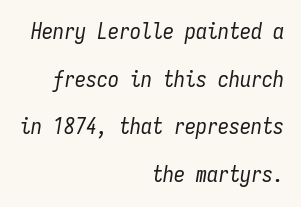
{"italic": "yes", "lean": "right", "slant_degrees": 9, "bold": "no", "underline": "no", "align": "right", "line_spacing": "loose", "line_spacing_ratio": 2.17, "letter_spacing": "normal", "letter_spacing_em": 0.0, "glyph_px": 22}
